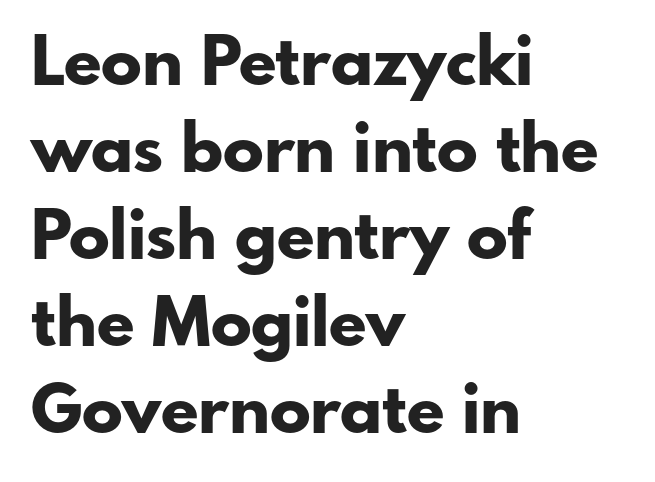
The text block is weighted toward the left margin, trailing off unevenly rightward. What kind of face is this? One without serifs — a sans. The face used here has the dense, thick strokes of a bold. The letterforms sit shoulder to shoulder at normal distance. The face used here is proportionally spaced, like ordinary book or web type. The string is rendered with underlining switched off.
